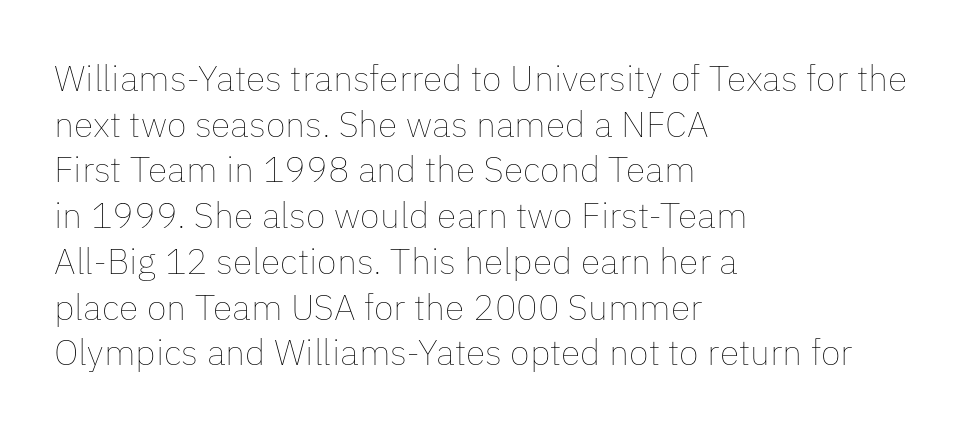
Q: Is the text bold? A: No.
Q: Is the text italic (slanted)? A: No, it is upright.
Q: Is the text underlined? A: No.
Q: How is the paragraph aligned? A: Left-aligned.
Q: Is the spacing between letters normal or unusually wide? A: Normal.
Q: Is the spacing between lines tight, normal or loose? A: Normal.
Q: Width (condensed, normal, or wide)? A: Normal.
Q: Stroke contrast? A: Low.
Q: x-height? A: Medium.
Q: Monospaced? A: No.
